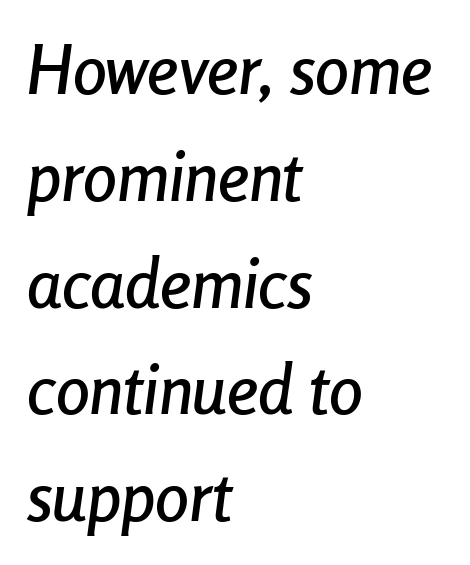
What stands out about the letter spacing? Nothing — it is the standard amount. How would I describe the line gaps? Plain and ordinary. In terms of posture, this sample is oblique. This rendering features lettering with no underline.
